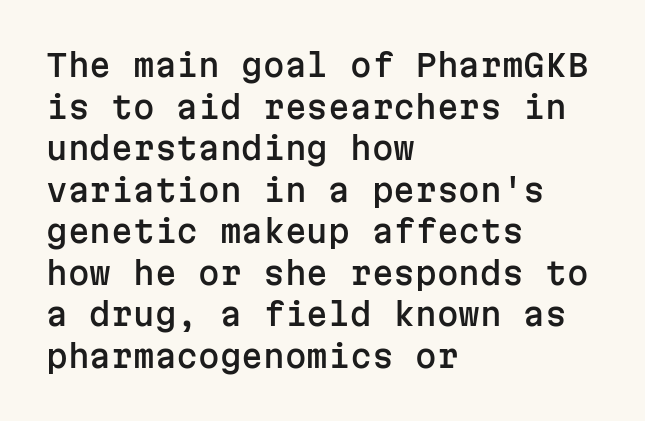
The image shows 31 px sans-serif type, upright, monospaced; set left-aligned, normal line spacing (1.34x), normal letter spacing, not underlined; low stroke contrast and a medium x-height.
